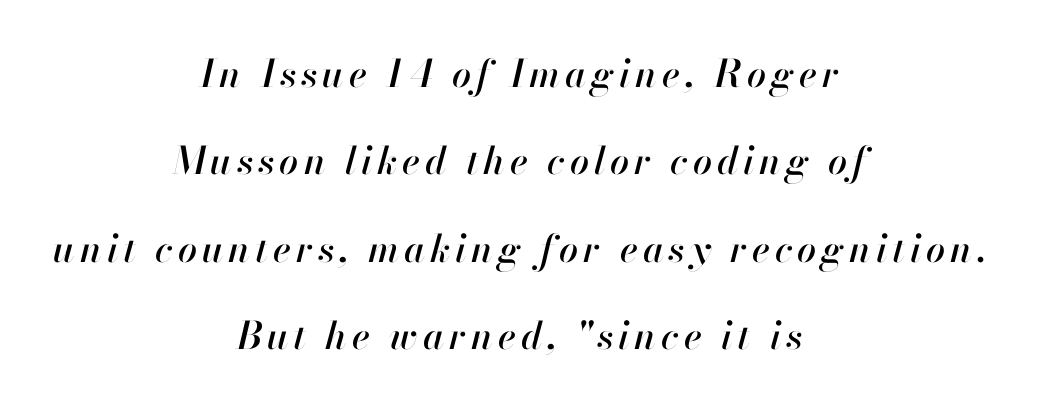
Each letter keeps its own natural width here, so spacing adapts to shape. Check under the words: just untouched page. The rag falls on both sides of this text block equally. Honestly, the rows look like they've been pulled way apart. Tall strokes in this sample are angled rather than plumb.
